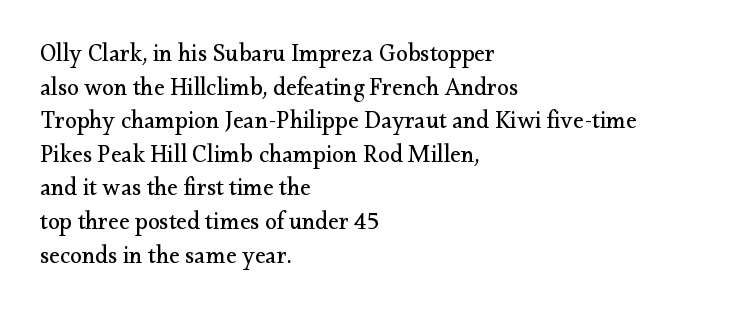
{"italic": "no", "bold": "no", "underline": "no", "align": "left", "line_spacing": "normal", "line_spacing_ratio": 1.4, "letter_spacing": "normal", "letter_spacing_em": 0.0, "glyph_px": 24}
